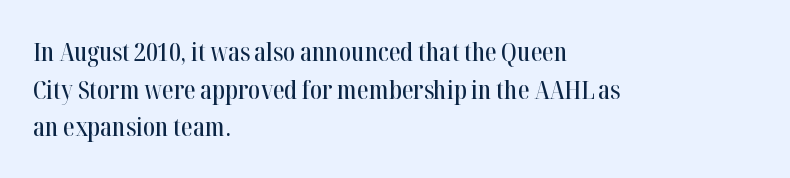
Q: Is the text italic (slanted)? A: No, it is upright.
Q: Is the text underlined? A: No.
Q: How is the paragraph aligned? A: Left-aligned.
Q: Is the spacing between letters normal or unusually wide? A: Normal.
Q: Is the spacing between lines tight, normal or loose? A: Normal.
